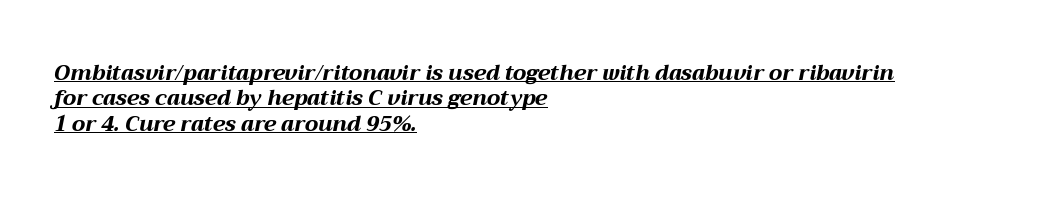
The image shows 21 px bold type, italic (leaning right); set left-aligned, line spacing 1.21x, normal letter spacing, underlined.
